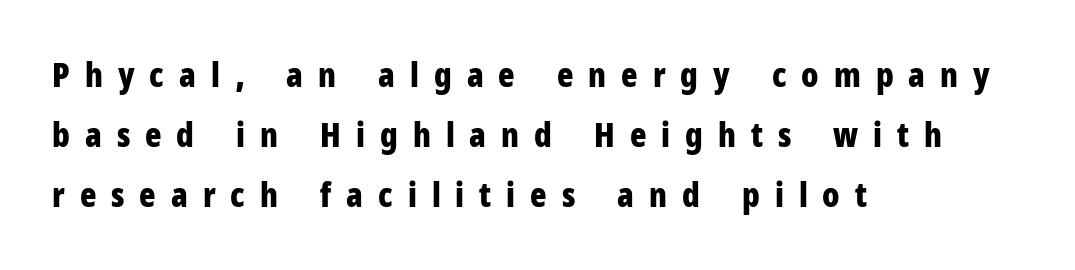
The image shows 34 px bold, condensed sans-serif type, upright; set left-aligned, line spacing 1.77x, unusually wide letter spacing (+0.44 em), not underlined; low stroke contrast and a medium x-height.
